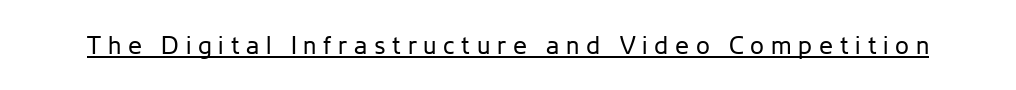
Unlike italic type, these characters show no tilt at all. No extra ink here — the face is not bold. The face used here appears with an underline applied. The face used here is rendered with a markedly widened letterfit.
